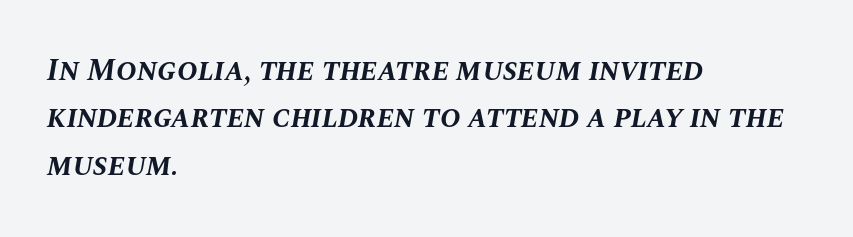
The image shows 31 px bold type, italic (leaning right); set left-aligned, normal line spacing (1.53x), normal letter spacing, not underlined; medium stroke contrast and a large x-height.
